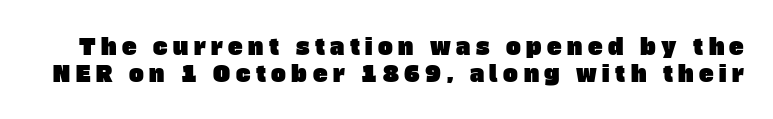
Compared with typical body copy, the letter spacing here is much looser. This rendering features lettering with no underline. Summary of vertical rhythm: regular, with standard interline spacing.
